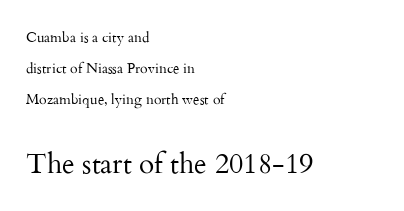
Q: Is the text bold? A: No.
Q: Is the text italic (slanted)? A: No, it is upright.
Q: Is the typeface a serif or a sans-serif typeface? A: Serif.
Q: Is the text underlined? A: No.
Q: How is the paragraph aligned? A: Left-aligned.
Q: Is the spacing between letters normal or unusually wide? A: Normal.
Q: Is the spacing between lines tight, normal or loose? A: Loose.
Q: Which block of text is set in a larger size, the first (top) or the second (bottom)? A: The second (bottom) one.
Q: Width (condensed, normal, or wide)? A: Normal.
Q: Stroke contrast? A: Medium.
Q: x-height? A: Small.
Q: Monospaced? A: No.
